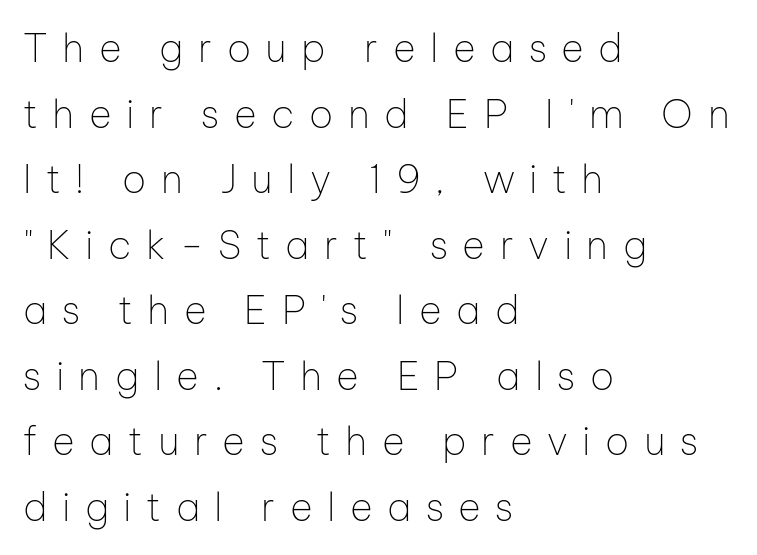
The image shows 39 px thin sans-serif type, upright; set left-aligned, normal line spacing (1.68x), unusually wide letter spacing (+0.37 em), not underlined; low stroke contrast and a medium x-height.
